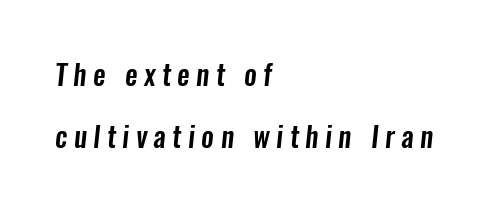
Q: Is the typeface a serif or a sans-serif typeface? A: Sans-serif.
Q: Is the text underlined? A: No.
Q: How is the paragraph aligned? A: Left-aligned.
Q: Is the spacing between letters normal or unusually wide? A: Unusually wide.
Q: Is the spacing between lines tight, normal or loose? A: Loose.
Q: Width (condensed, normal, or wide)? A: Condensed.
Q: Stroke contrast? A: Low.
Q: x-height? A: Medium.
Q: Monospaced? A: No.
